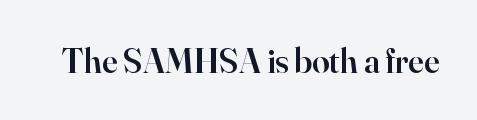
How are the letters spaced? Ordinarily, with no added tracking. Stroke terminals: seriffed. The rendering uses a semibold face; strokes are thickened but not to full bold. Underline: absent.
